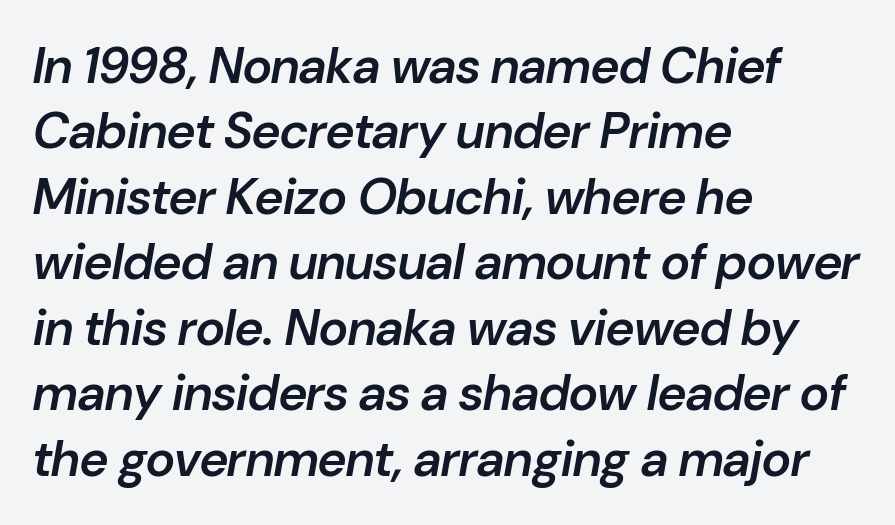
Q: Is the text bold? A: Semi-bold.
Q: Is the text italic (slanted)? A: Yes, it leans right by about 10 degrees.
Q: Is the text underlined? A: No.
Q: How is the paragraph aligned? A: Left-aligned.
Q: Is the spacing between letters normal or unusually wide? A: Normal.
Q: Is the spacing between lines tight, normal or loose? A: Normal.
Q: Width (condensed, normal, or wide)? A: Normal.
Q: Stroke contrast? A: Low.
Q: x-height? A: Medium.
Q: Monospaced? A: No.
